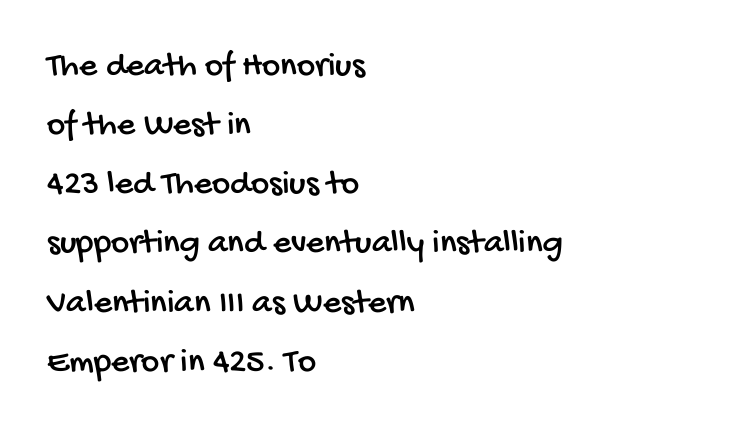
{"serif": "no", "width": "condensed", "stroke_contrast": "low", "x_height": "large", "monospaced": "no", "underline": "no", "align": "left", "line_spacing": "normal", "line_spacing_ratio": 1.69, "letter_spacing": "normal", "letter_spacing_em": 0.0, "glyph_px": 35}
